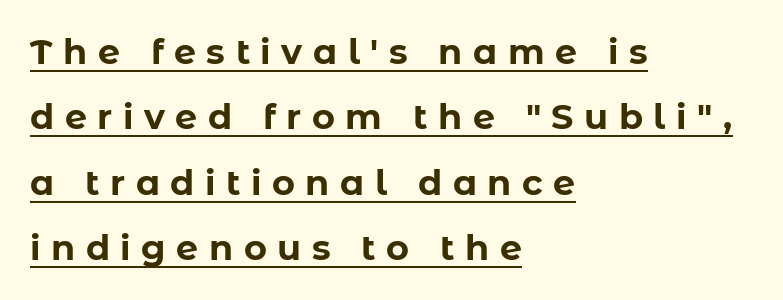
Q: Is the text bold? A: Yes.
Q: Is the text italic (slanted)? A: No, it is upright.
Q: Is the typeface a serif or a sans-serif typeface? A: Sans-serif.
Q: Is the text underlined? A: Yes.
Q: How is the paragraph aligned? A: Left-aligned.
Q: Is the spacing between letters normal or unusually wide? A: Unusually wide.
Q: Width (condensed, normal, or wide)? A: Normal.
Q: Stroke contrast? A: Low.
Q: x-height? A: Medium.
Q: Monospaced? A: No.
